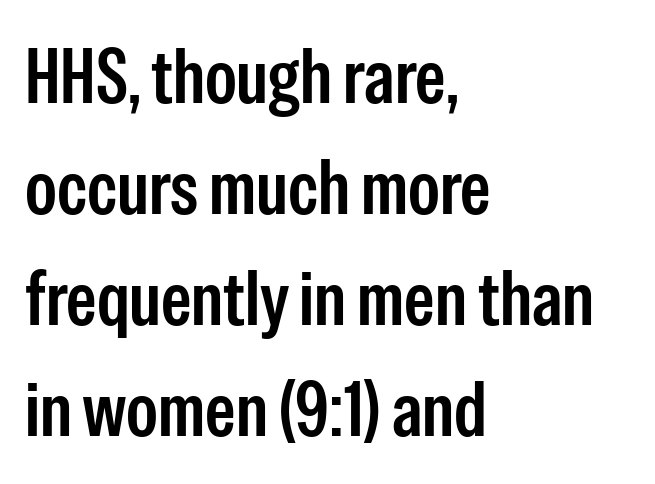
The image shows 77 px condensed sans-serif type, upright; set left-aligned, normal line spacing (1.44x), normal letter spacing, not underlined; low stroke contrast and a medium x-height.
